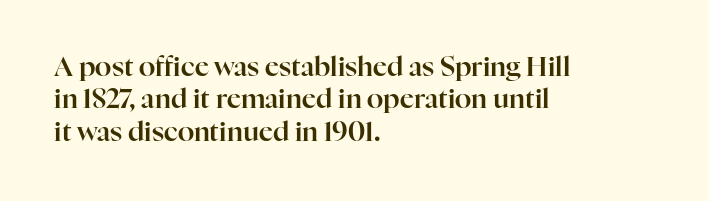
{"italic": "no", "underline": "no", "align": "left", "line_spacing_ratio": 1.2, "letter_spacing": "normal", "letter_spacing_em": 0.0, "glyph_px": 27}
